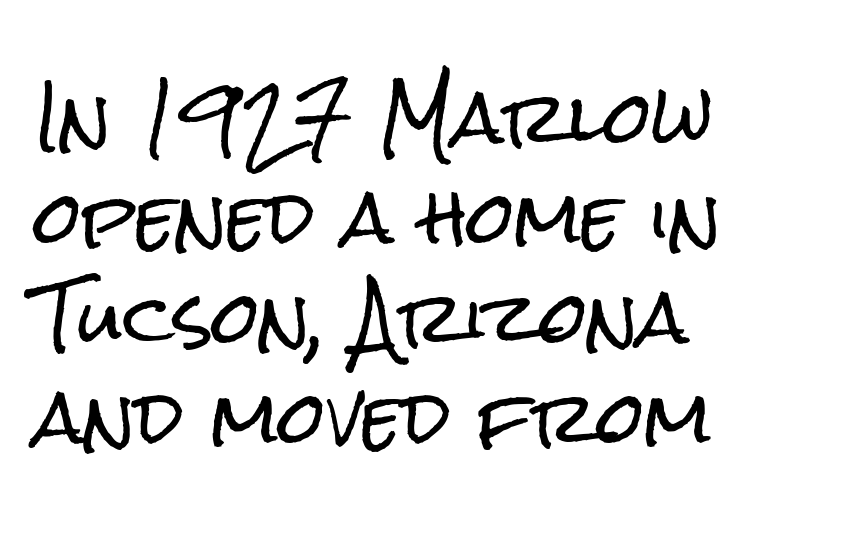
Q: Is the text italic (slanted)? A: No, it is upright.
Q: Is the typeface a serif or a sans-serif typeface? A: Sans-serif.
Q: Is the text underlined? A: No.
Q: How is the paragraph aligned? A: Left-aligned.
Q: Is the spacing between letters normal or unusually wide? A: Normal.
Q: Is the spacing between lines tight, normal or loose? A: Normal.
Q: Width (condensed, normal, or wide)? A: Condensed.
Q: Stroke contrast? A: Low.
Q: x-height? A: Medium.
Q: Monospaced? A: No.
